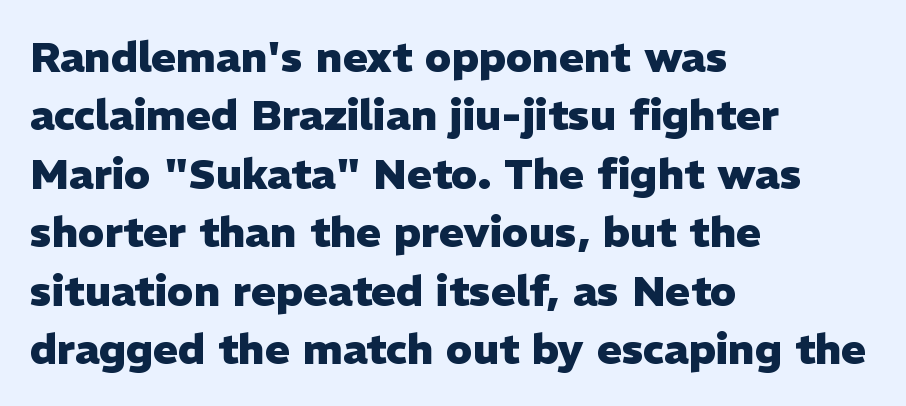
Vertically, the passage feels balanced, rows spaced as you'd expect. Here the glyphs are tracked normally, forming tight word shapes. Note: no serifs on the glyphs. Is there any slant? The stems are plumb.
